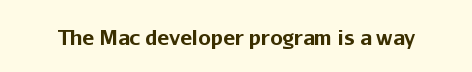
{"italic": "no", "bold": "yes", "underline": "no", "letter_spacing": "normal", "letter_spacing_em": 0.0, "glyph_px": 20}
